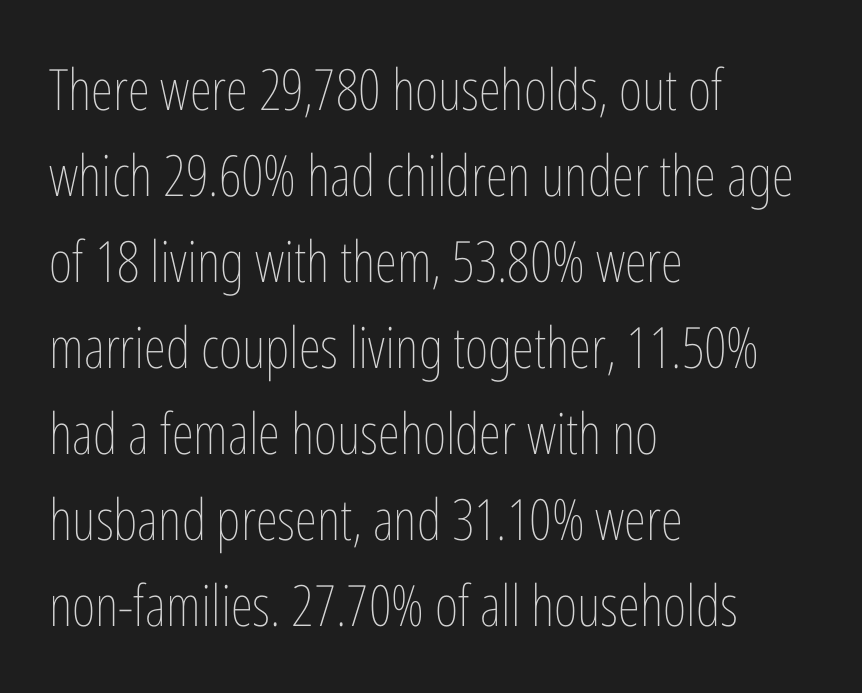
{"italic": "no", "bold": "no", "weight": "thin", "width": "condensed", "stroke_contrast": "low", "x_height": "medium", "monospaced": "no", "underline": "no", "align": "left", "line_spacing": "normal", "line_spacing_ratio": 1.51, "letter_spacing": "normal", "letter_spacing_em": 0.0, "glyph_px": 57}
